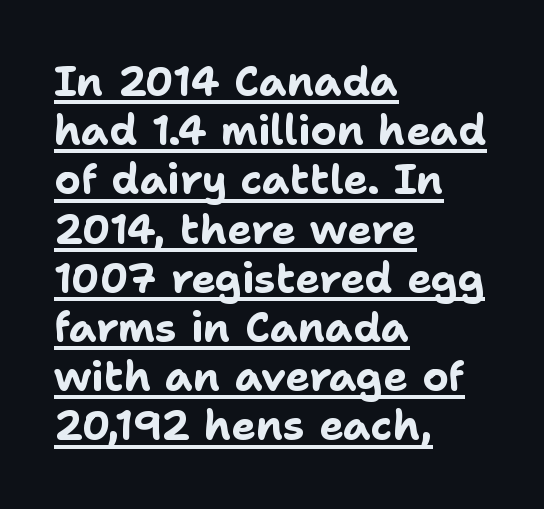
No italicization has been applied; the sample stays upright. How are the letters spaced? Ordinarily, with no added tracking. These words are printed bold, with thick strokes throughout. Does the copy run flush right? No — it runs flush left.
